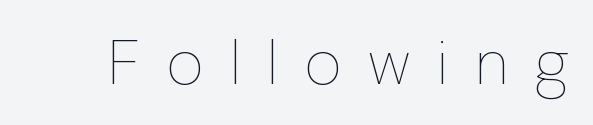
Q: Is the text bold? A: No.
Q: Is the text italic (slanted)? A: No, it is upright.
Q: Is the text underlined? A: No.
Q: Is the spacing between letters normal or unusually wide? A: Unusually wide.
Q: Width (condensed, normal, or wide)? A: Normal.
Q: Stroke contrast? A: Low.
Q: x-height? A: Medium.
Q: Monospaced? A: No.
